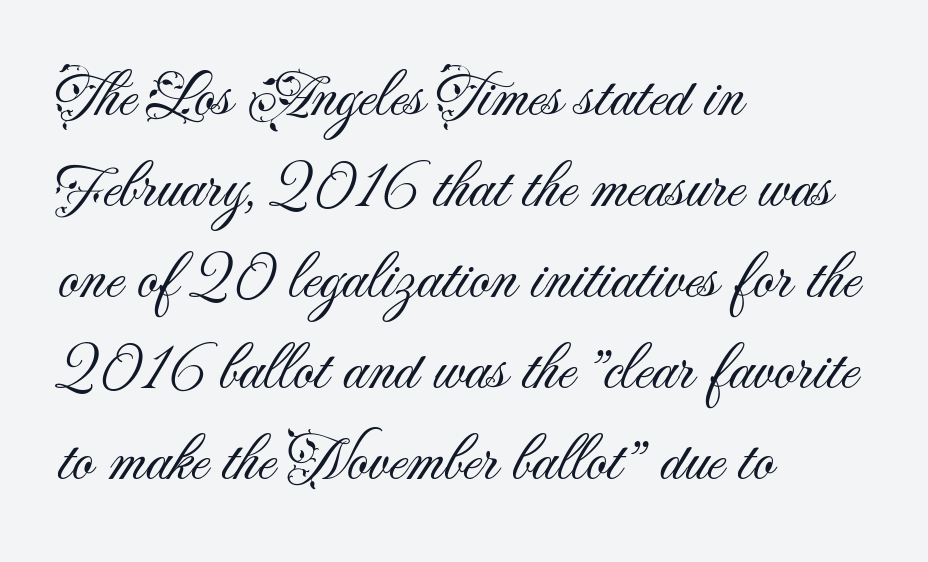
Q: Is the text bold? A: No.
Q: Is the text italic (slanted)? A: Yes.
Q: Is the typeface a serif or a sans-serif typeface? A: Sans-serif.
Q: Is the text underlined? A: No.
Q: How is the paragraph aligned? A: Left-aligned.
Q: Is the spacing between letters normal or unusually wide? A: Normal.
Q: Is the spacing between lines tight, normal or loose? A: Normal.
Q: Width (condensed, normal, or wide)? A: Normal.
Q: Stroke contrast? A: Medium.
Q: x-height? A: Small.
Q: Monospaced? A: No.
